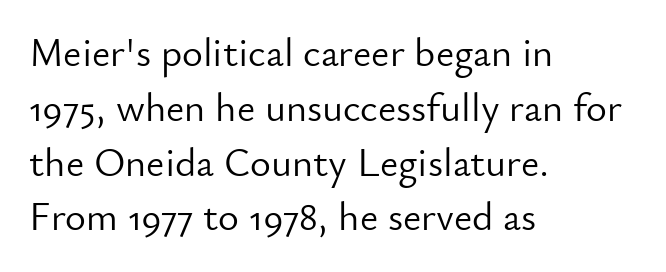
{"serif": "no", "italic": "no", "bold": "no", "weight": "light", "width": "normal", "stroke_contrast": "low", "x_height": "small", "monospaced": "no", "underline": "no", "align": "left", "line_spacing": "normal", "line_spacing_ratio": 1.37, "letter_spacing": "normal", "letter_spacing_em": 0.0, "glyph_px": 40}
